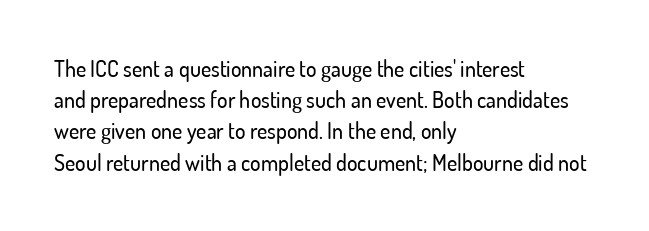
The image shows 22 px text type, upright; set left-aligned, normal line spacing (1.42x), normal letter spacing, not underlined.
